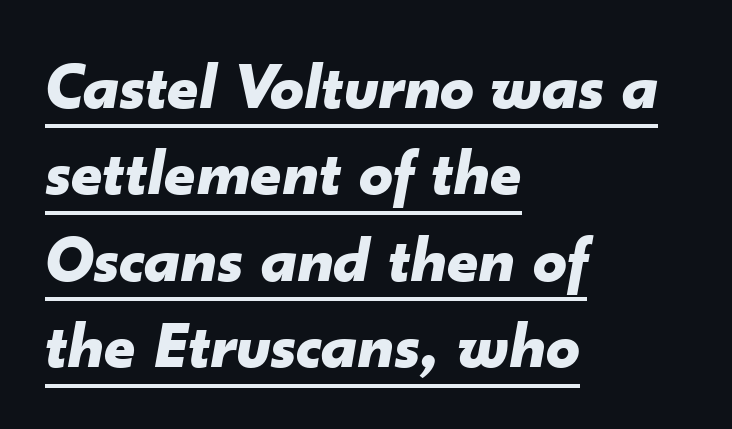
Q: Is the text bold? A: Yes.
Q: Is the text italic (slanted)? A: Yes, it leans right by about 10 degrees.
Q: Is the text underlined? A: Yes.
Q: How is the paragraph aligned? A: Left-aligned.
Q: Is the spacing between letters normal or unusually wide? A: Normal.
Q: Is the spacing between lines tight, normal or loose? A: Normal.
Q: Width (condensed, normal, or wide)? A: Normal.
Q: Stroke contrast? A: Low.
Q: x-height? A: Small.
Q: Monospaced? A: No.
